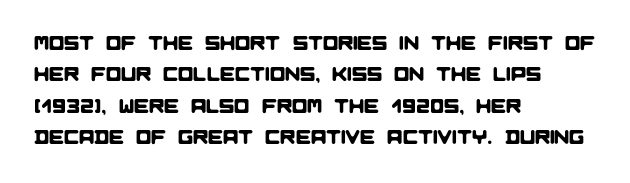
The image shows 20 px text type; set left-aligned, normal line spacing (1.57x), normal letter spacing, not underlined.
